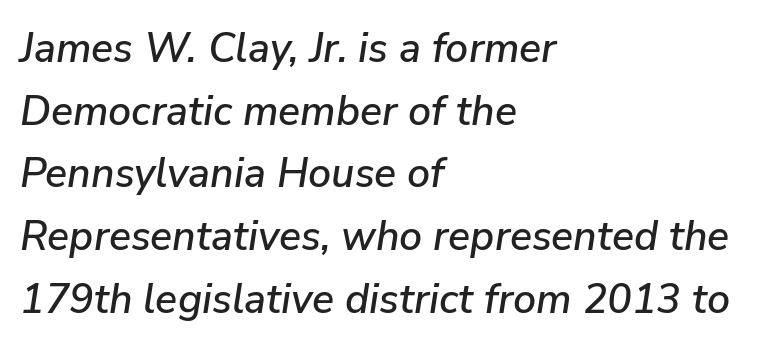
The image shows 41 px text type, italic (leaning right); set left-aligned, normal line spacing (1.53x), normal letter spacing, not underlined; low stroke contrast and a medium x-height.
